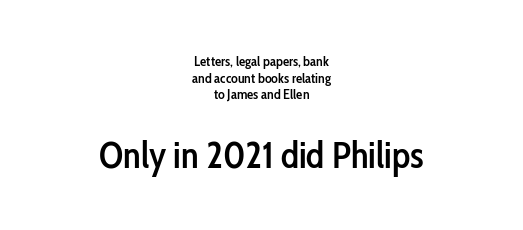
The composition opens small and finishes big. This rendering employs a face without finishing strokes, i.e., a sans-serif. Varying glyph widths throughout — classic text-font behaviour. Letter spacing: default.
